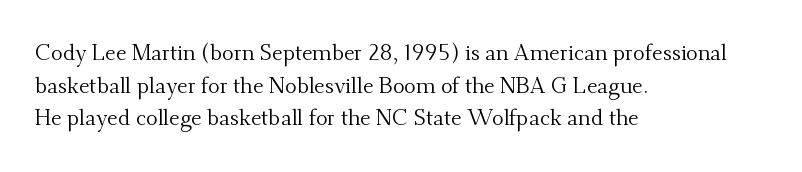
Rows of type keep a routine distance in the vertical direction. The space beneath each line is pristine and unruled. Which margin do the lines hug? The left one — the right edge is uneven. The letterforms sit shoulder to shoulder at normal distance.
